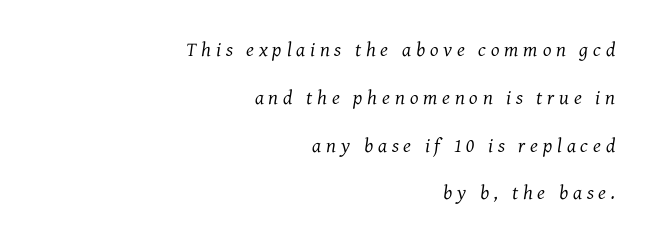
{"italic": "yes", "lean": "right", "slant_degrees": 7, "bold": "no", "underline": "no", "align": "right", "line_spacing": "loose", "line_spacing_ratio": 2.39, "letter_spacing": "wide", "letter_spacing_em": 0.24, "glyph_px": 20}
